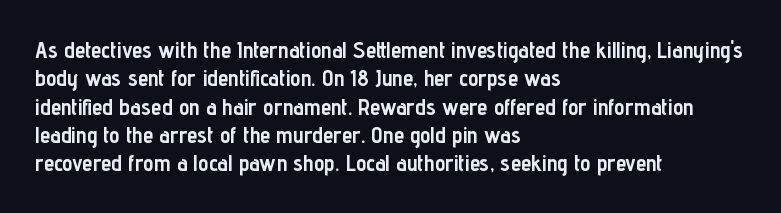
{"italic": "no", "bold": "yes", "underline": "no", "align": "left", "line_spacing_ratio": 1.23, "letter_spacing": "normal", "letter_spacing_em": 0.0, "glyph_px": 23}
